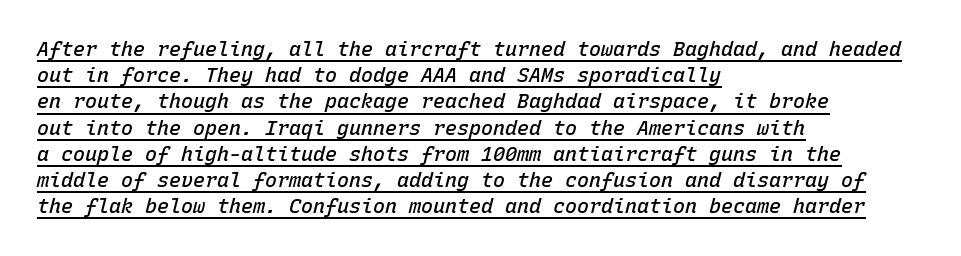
Q: Is the text bold? A: Semi-bold.
Q: Is the text italic (slanted)? A: Yes, it leans right by about 15 degrees.
Q: Is the text underlined? A: Yes.
Q: How is the paragraph aligned? A: Left-aligned.
Q: Is the spacing between letters normal or unusually wide? A: Normal.
Q: Is the spacing between lines tight, normal or loose? A: Normal.
